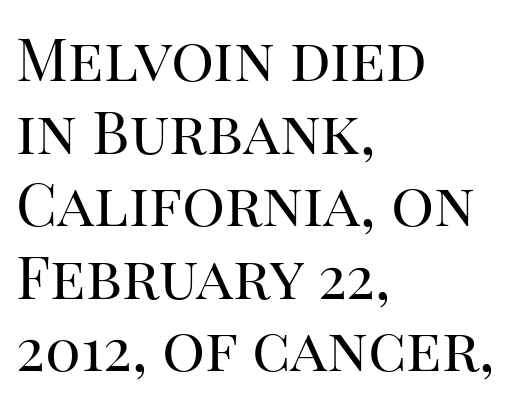
You could not count columns in this text — the font is proportionally spaced. These lines are composed in type with serifs. Italic? Not at all — the glyphs are vertical. This reads as an unemphasized weight, regular at the heaviest. Tracking value appears to be zero — textbook default spacing. Just letters on the line, the space beneath them empty.
